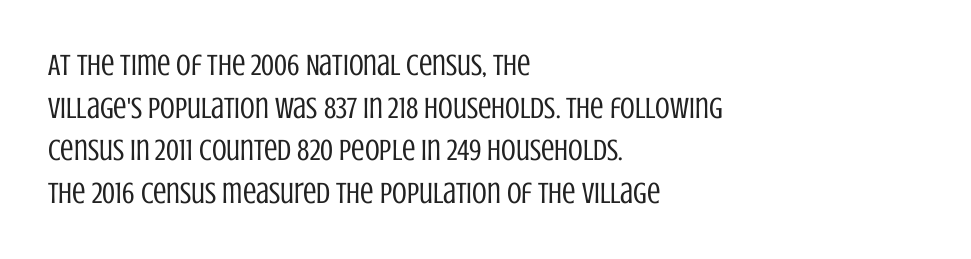
The image shows 30 px regular-weight, condensed sans-serif type, upright; set left-aligned, normal line spacing (1.42x), normal letter spacing, not underlined; low stroke contrast and a large x-height.
